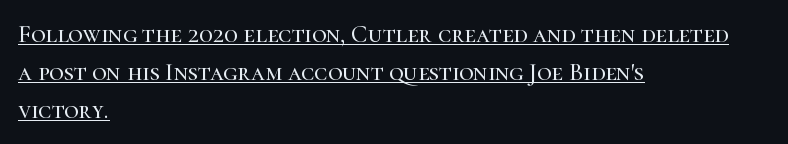
The image shows 25 px text type, upright; set left-aligned, normal line spacing (1.52x), normal letter spacing, underlined.
